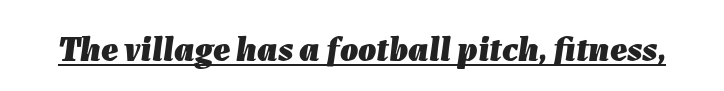
The image shows 36 px heavy type, italic (leaning right); set normal letter spacing, underlined; low stroke contrast and a medium x-height.
